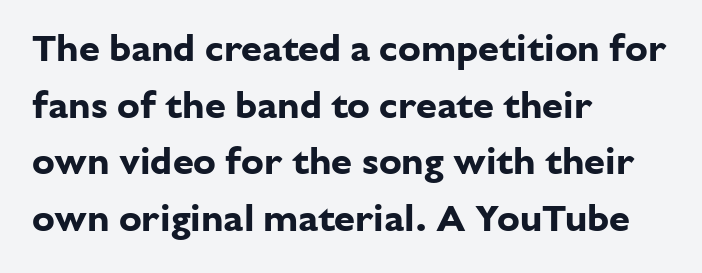
The image shows 38 px bold sans-serif type, upright; set left-aligned, normal line spacing (1.49x), normal letter spacing, not underlined; low stroke contrast and a medium x-height.
